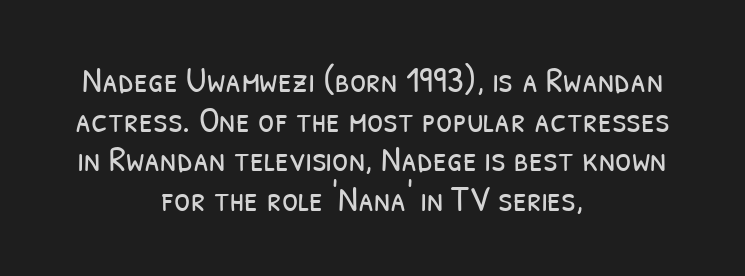
{"serif": "no", "bold": "no", "weight": "light", "width": "condensed", "stroke_contrast": "low", "x_height": "medium", "monospaced": "no", "underline": "no", "align": "center", "line_spacing": "tight", "line_spacing_ratio": 1.07, "letter_spacing": "normal", "letter_spacing_em": 0.0, "glyph_px": 37}
